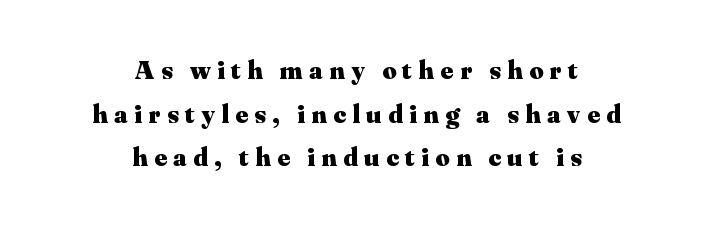
The image shows 27 px bold type, upright; set centered, normal line spacing (1.62x), unusually wide letter spacing (+0.24 em), not underlined.
